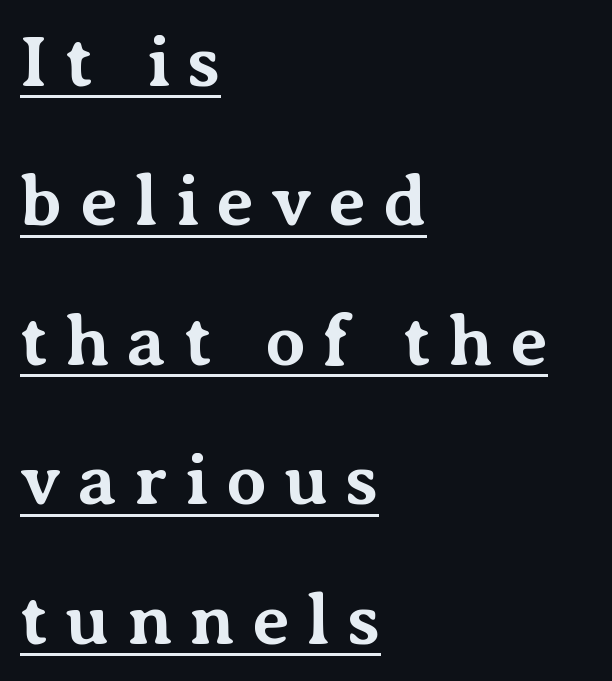
Teacher's note: observe the even left margin — that is flush-left alignment. Short note: letters widely spaced. Little horizontal feet cap the strokes, marking this as serif type. Quick note: interline space is abundant. The specimen reads as upright at a glance.
